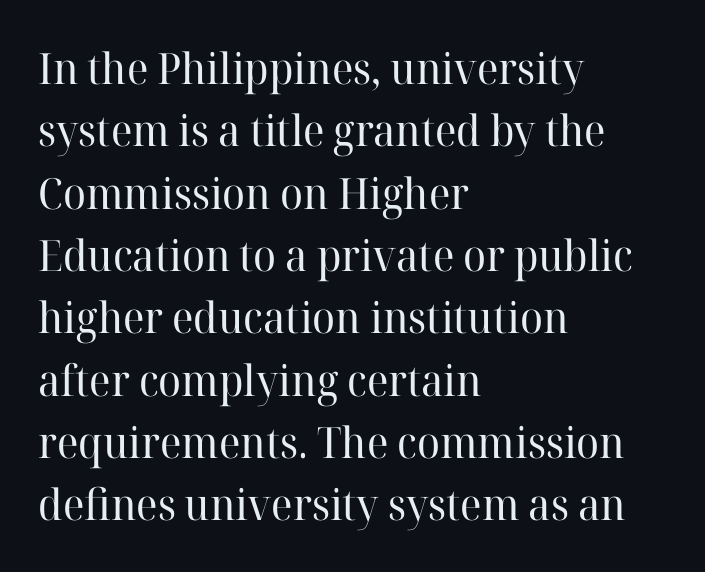
Q: Is the text bold? A: No.
Q: Is the text italic (slanted)? A: No, it is upright.
Q: Is the typeface a serif or a sans-serif typeface? A: Serif.
Q: Is the text underlined? A: No.
Q: How is the paragraph aligned? A: Left-aligned.
Q: Is the spacing between letters normal or unusually wide? A: Normal.
Q: Is the spacing between lines tight, normal or loose? A: Normal.
Q: Width (condensed, normal, or wide)? A: Normal.
Q: Stroke contrast? A: High.
Q: x-height? A: Medium.
Q: Monospaced? A: No.
